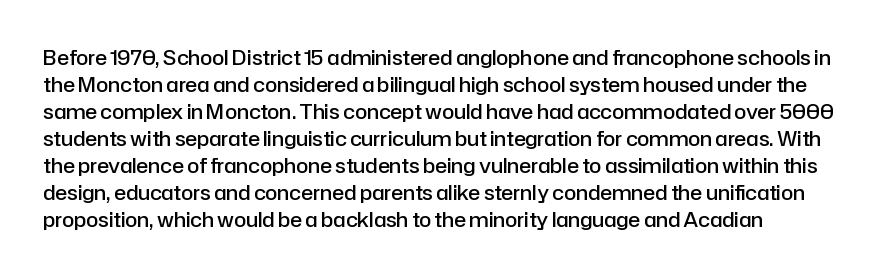
{"italic": "no", "bold": "semi", "underline": "no", "align": "left", "line_spacing": "normal", "line_spacing_ratio": 1.35, "letter_spacing": "normal", "letter_spacing_em": 0.0, "glyph_px": 20}
